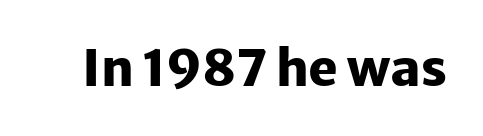
When letters stand straight like this, we call the style roman or upright. The line texture is even and compact thanks to regular tracking. Caption: bold face, heavy strokes. Each letter keeps its own natural width here, so spacing adapts to shape.
